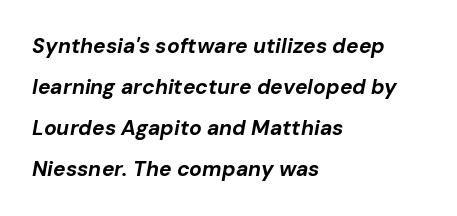
{"italic": "yes", "lean": "right", "slant_degrees": 10, "bold": "yes", "underline": "no", "align": "left", "line_spacing": "loose", "line_spacing_ratio": 1.96, "letter_spacing": "normal", "letter_spacing_em": 0.0, "glyph_px": 21}
